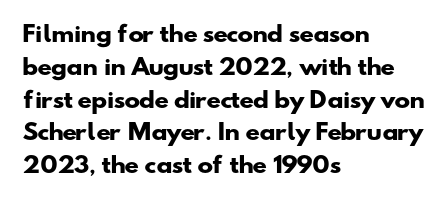
The image shows 21 px bold type; set left-aligned, normal line spacing (1.56x), normal letter spacing, not underlined.
